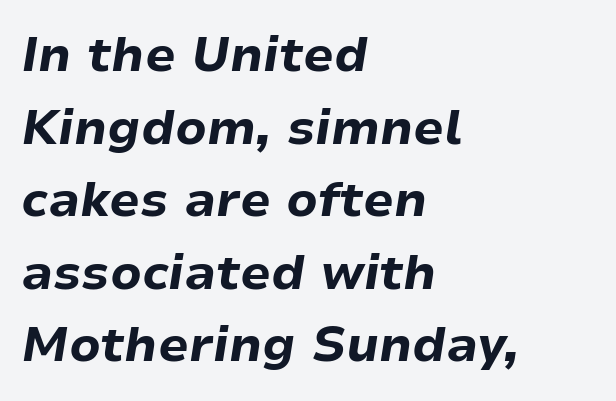
{"italic": "yes", "lean": "right", "slant_degrees": 9, "bold": "yes", "weight": "bold", "width": "normal", "stroke_contrast": "low", "x_height": "medium", "monospaced": "no", "underline": "no", "align": "left", "line_spacing": "normal", "line_spacing_ratio": 1.48, "letter_spacing": "normal", "letter_spacing_em": 0.0, "glyph_px": 49}
